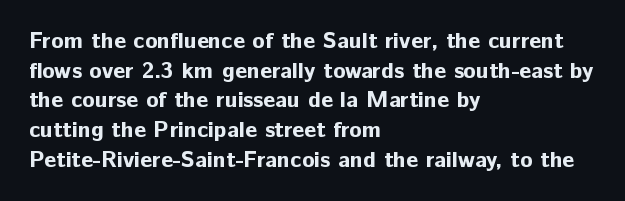
{"italic": "no", "bold": "yes", "underline": "no", "align": "left", "line_spacing": "normal", "line_spacing_ratio": 1.29, "letter_spacing": "normal", "letter_spacing_em": 0.0, "glyph_px": 23}
